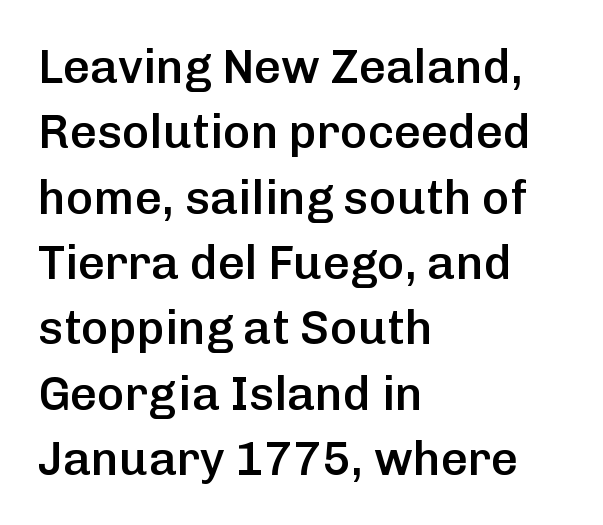
{"serif": "no", "italic": "no", "bold": "semi", "weight": "semibold", "width": "normal", "stroke_contrast": "low", "x_height": "medium", "monospaced": "no", "underline": "no", "align": "left", "line_spacing": "normal", "line_spacing_ratio": 1.39, "letter_spacing": "normal", "letter_spacing_em": 0.0, "glyph_px": 47}
